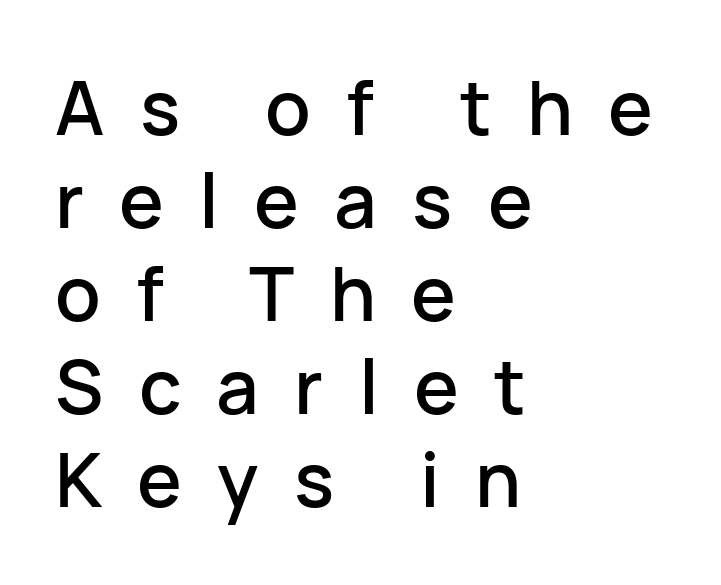
Each letter's strokes conclude bluntly, with no projecting serifs. In terms of posture, this sample is upright. Tracking value appears strongly positive — letters spread wide. Type without underlining. A typesetter would call this proportional, since set widths differ per character. A classic flush-left, rag-right setting is used for this passage.
